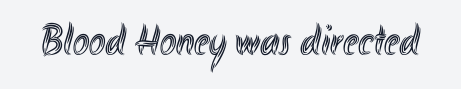
{"width": "condensed", "x_height": "small", "monospaced": "no", "underline": "no", "letter_spacing": "normal", "letter_spacing_em": 0.0, "glyph_px": 44}
